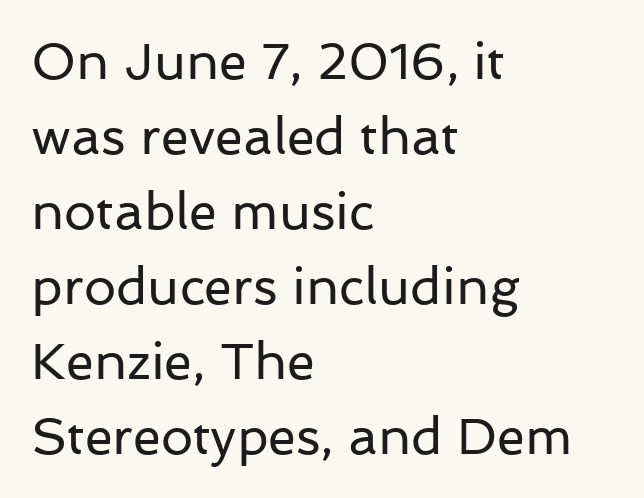
Q: Is the text bold? A: No.
Q: Is the text italic (slanted)? A: No, it is upright.
Q: Is the typeface a serif or a sans-serif typeface? A: Sans-serif.
Q: Is the text underlined? A: No.
Q: How is the paragraph aligned? A: Left-aligned.
Q: Is the spacing between letters normal or unusually wide? A: Normal.
Q: Is the spacing between lines tight, normal or loose? A: Normal.
Q: Width (condensed, normal, or wide)? A: Normal.
Q: Stroke contrast? A: Low.
Q: x-height? A: Medium.
Q: Monospaced? A: No.
